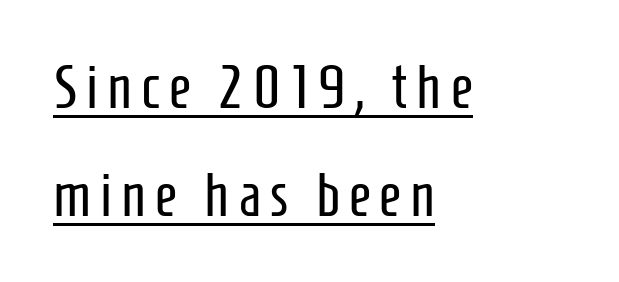
{"serif": "no", "italic": "no", "bold": "no", "weight": "regular", "width": "condensed", "stroke_contrast": "low", "x_height": "medium", "monospaced": "no", "underline": "yes", "align": "left", "line_spacing_ratio": 1.77, "glyph_px": 61}
